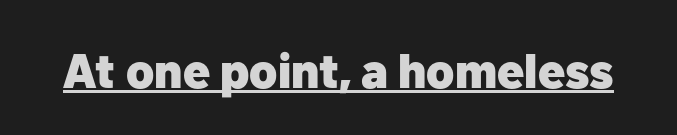
Q: Is the text bold? A: Yes.
Q: Is the text italic (slanted)? A: No, it is upright.
Q: Is the typeface a serif or a sans-serif typeface? A: Sans-serif.
Q: Is the text underlined? A: Yes.
Q: Is the spacing between letters normal or unusually wide? A: Normal.
Q: Width (condensed, normal, or wide)? A: Normal.
Q: Stroke contrast? A: Low.
Q: x-height? A: Medium.
Q: Monospaced? A: No.
